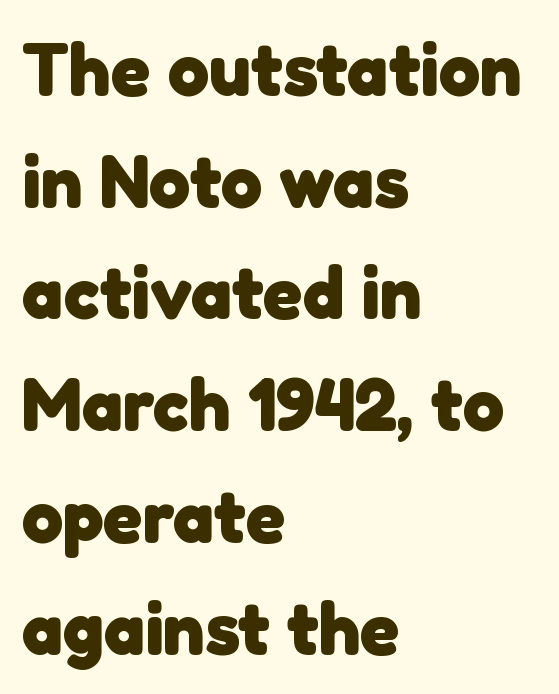
{"serif": "no", "bold": "yes", "weight": "heavy", "width": "normal", "stroke_contrast": "low", "x_height": "medium", "monospaced": "no", "underline": "no", "align": "left", "line_spacing": "normal", "line_spacing_ratio": 1.51, "letter_spacing": "normal", "letter_spacing_em": 0.0, "glyph_px": 74}
